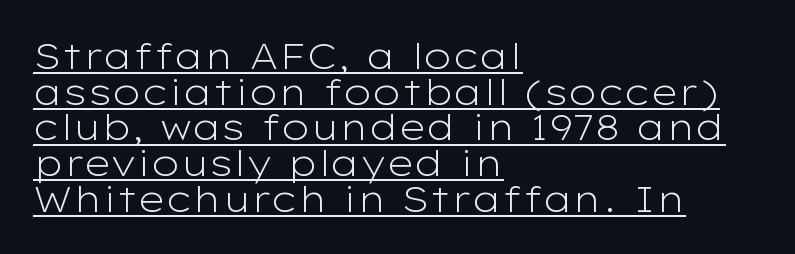
The image shows 36 px light, wide sans-serif type, upright; set left-aligned, tight line spacing (0.99x), normal letter spacing, underlined; low stroke contrast and a medium x-height.
